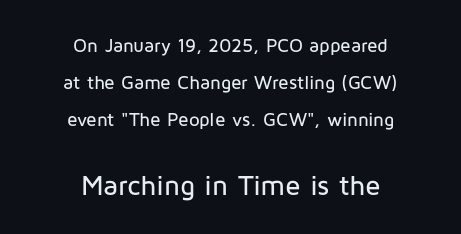
Q: Is the text italic (slanted)? A: No, it is upright.
Q: Is the typeface a serif or a sans-serif typeface? A: Sans-serif.
Q: Is the text underlined? A: No.
Q: How is the paragraph aligned? A: Centered.
Q: Is the spacing between letters normal or unusually wide? A: Normal.
Q: Is the spacing between lines tight, normal or loose? A: Loose.
Q: Which block of text is set in a larger size, the first (top) or the second (bottom)? A: The second (bottom) one.
Q: Width (condensed, normal, or wide)? A: Normal.
Q: Stroke contrast? A: Low.
Q: x-height? A: Medium.
Q: Monospaced? A: No.
